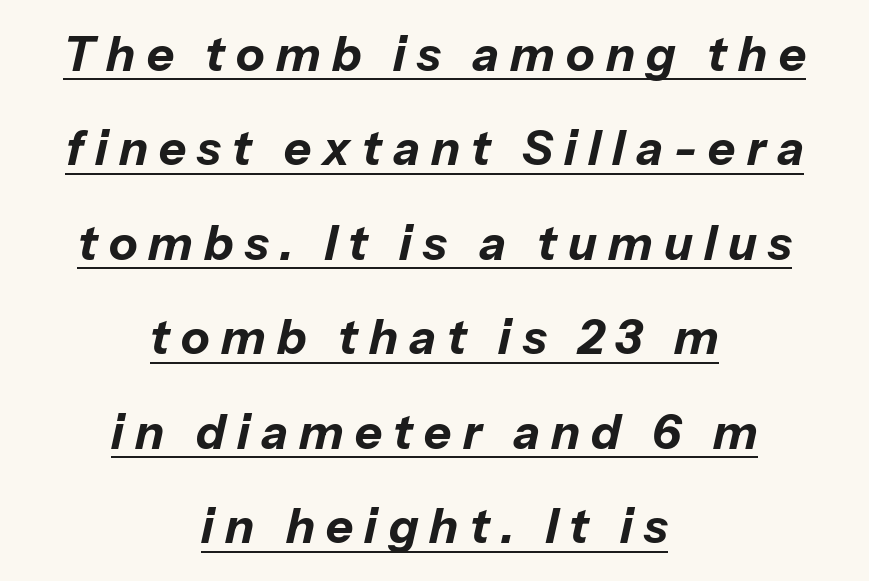
The image shows 47 px bold type, italic (leaning right); set centered, loose line spacing (2.01x), unusually wide letter spacing (+0.24 em), underlined; low stroke contrast and a medium x-height.
